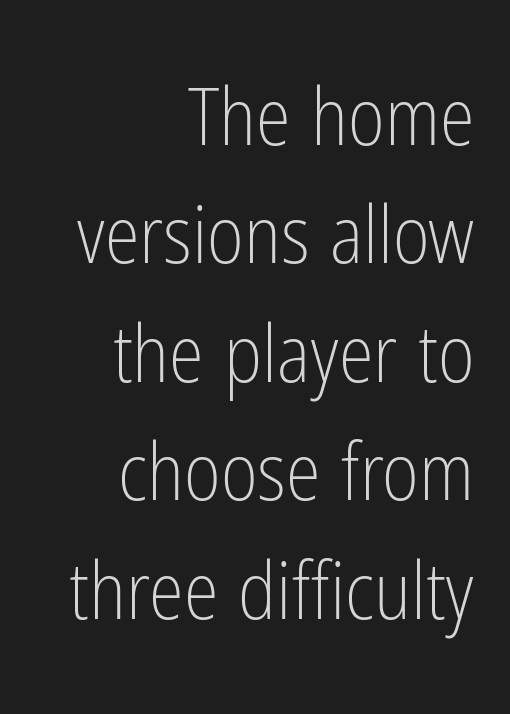
{"serif": "no", "italic": "no", "bold": "no", "weight": "light", "width": "condensed", "stroke_contrast": "low", "x_height": "medium", "monospaced": "no", "underline": "no", "align": "right", "line_spacing": "normal", "line_spacing_ratio": 1.5, "letter_spacing": "normal", "letter_spacing_em": 0.0, "glyph_px": 79}
